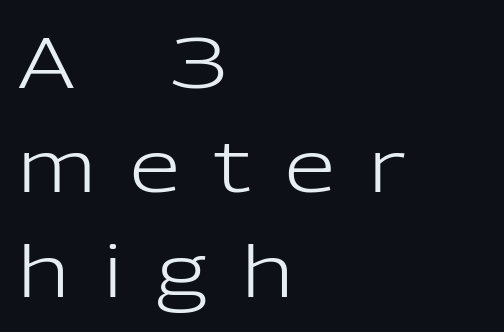
Q: Is the text bold? A: No.
Q: Is the text italic (slanted)? A: No, it is upright.
Q: Is the typeface a serif or a sans-serif typeface? A: Sans-serif.
Q: Is the text underlined? A: No.
Q: How is the paragraph aligned? A: Left-aligned.
Q: Is the spacing between letters normal or unusually wide? A: Unusually wide.
Q: Is the spacing between lines tight, normal or loose? A: Normal.
Q: Width (condensed, normal, or wide)? A: Normal.
Q: Stroke contrast? A: Low.
Q: x-height? A: Medium.
Q: Monospaced? A: No.
